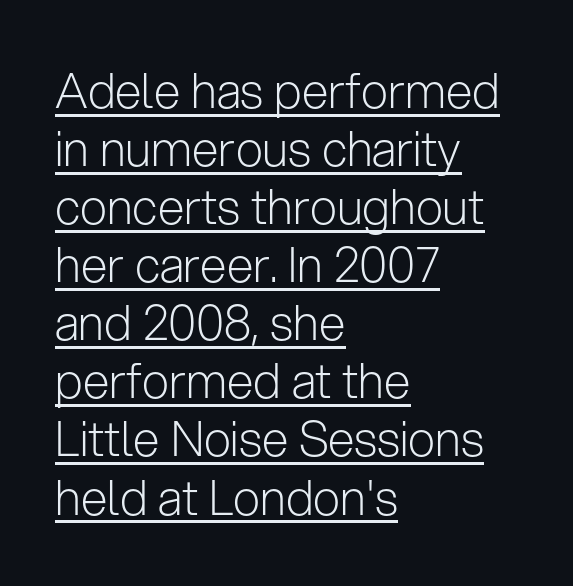
Unlike italic type, these characters show no tilt at all. Somebody hit Ctrl+U on this one — the words are underlined. These lines are composed in type without serifs. Teacher's note: observe the even left margin — that is flush-left alignment. Unbolded letterforms with no extra heft.
